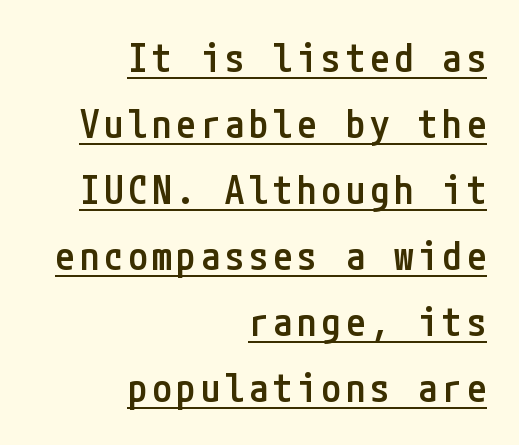
Q: Is the text bold? A: Semi-bold.
Q: Is the text italic (slanted)? A: No, it is upright.
Q: Is the typeface a serif or a sans-serif typeface? A: Sans-serif.
Q: Is the text underlined? A: Yes.
Q: How is the paragraph aligned? A: Right-aligned.
Q: Is the spacing between lines tight, normal or loose? A: Normal.
Q: Width (condensed, normal, or wide)? A: Condensed.
Q: Stroke contrast? A: Low.
Q: x-height? A: Medium.
